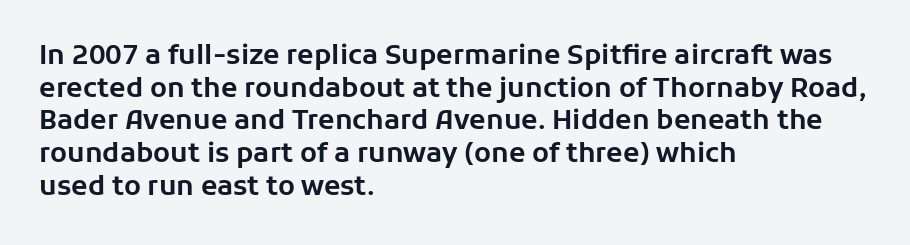
Words float on clear page, feet unadorned. Words appear dense and cohesive because spacing is normal. The lettering holds an erect, upright posture throughout. If you drew a ruler down the left edge, every line would touch it.
